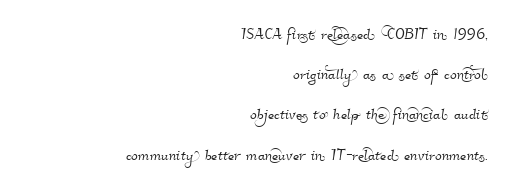
Q: Is the text underlined? A: No.
Q: How is the paragraph aligned? A: Right-aligned.
Q: Is the spacing between letters normal or unusually wide? A: Normal.
Q: Is the spacing between lines tight, normal or loose? A: Loose.
